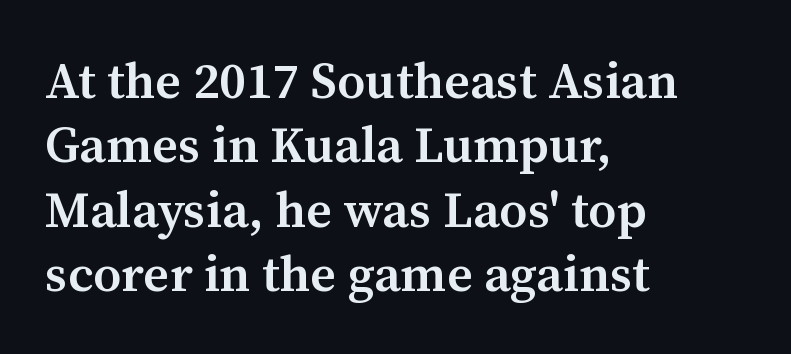
Font category for this specimen: serif. The passage shown is typed in a proportional face where columns would drift. A bit beefed up — I'd call it semibold rather than bold. The compositor pushed each line to the left boundary.
